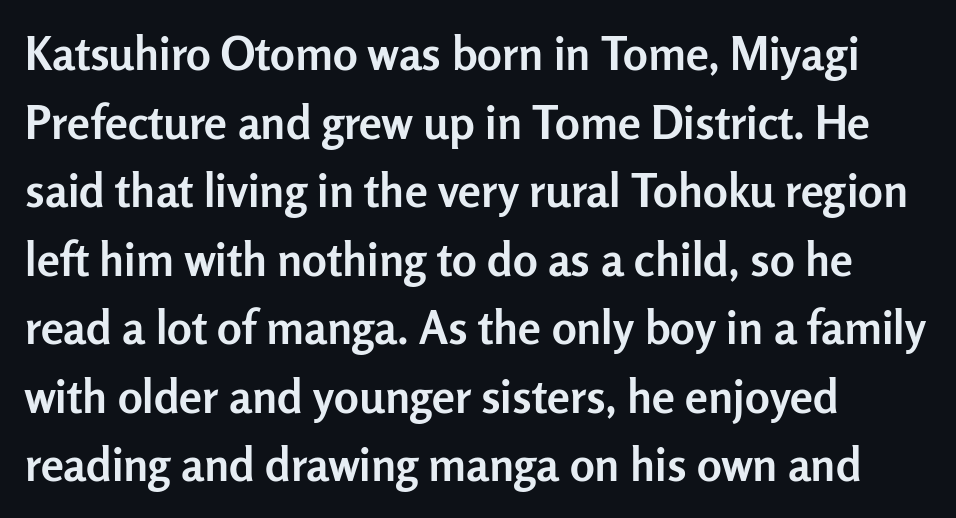
{"serif": "no", "italic": "no", "bold": "yes", "weight": "semibold", "width": "normal", "stroke_contrast": "low", "x_height": "medium", "monospaced": "no", "underline": "no", "align": "left", "line_spacing": "normal", "line_spacing_ratio": 1.49, "letter_spacing": "normal", "letter_spacing_em": 0.0, "glyph_px": 46}
